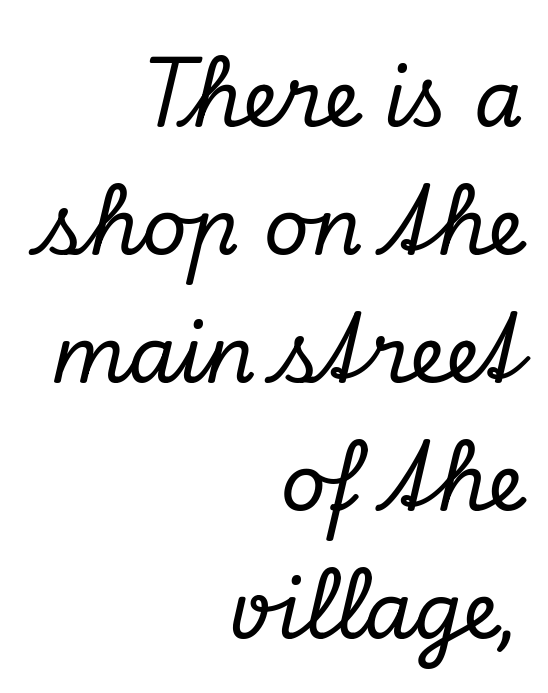
{"serif": "yes", "italic": "yes", "lean": "right", "slant_degrees": 13, "width": "normal", "stroke_contrast": "low", "x_height": "small", "monospaced": "no", "underline": "no", "align": "right", "line_spacing": "normal", "line_spacing_ratio": 1.62, "letter_spacing": "normal", "letter_spacing_em": 0.0, "glyph_px": 79}
